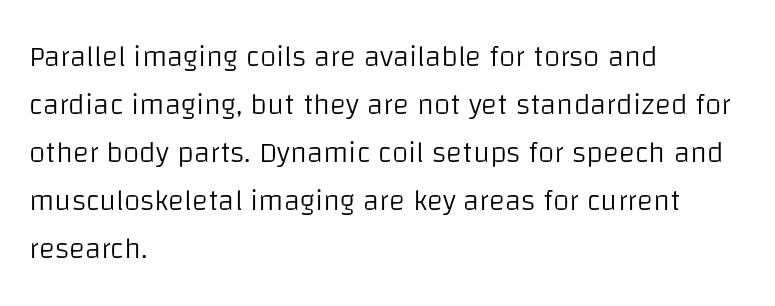
Nothing unusual about the tracking: characters are spaced as the font intends. The axis of the letterforms is exactly vertical. Leading: standard. The passage is arranged the way most books set body copy — flush left.
